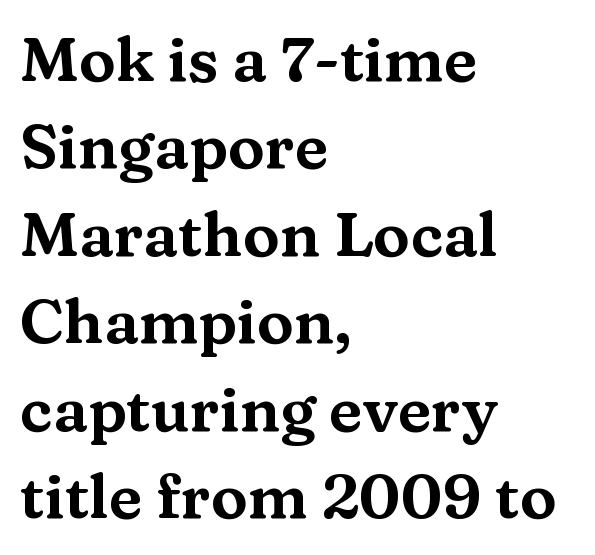
{"serif": "yes", "italic": "no", "width": "wide", "stroke_contrast": "medium", "x_height": "medium", "monospaced": "no", "underline": "no", "align": "left", "line_spacing": "normal", "line_spacing_ratio": 1.41, "letter_spacing": "normal", "letter_spacing_em": 0.0, "glyph_px": 62}
